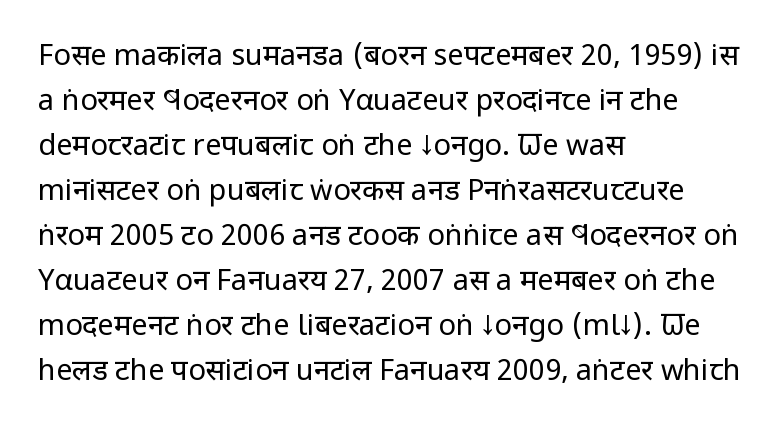
Characters follow at the spacing the type designer built in. Is the type heavy? It reads as light-to-regular instead. The letters stand straight up with perfectly vertical stems. Examine the stroke ends and you'll find no serifs. Notice how the passage keeps a crisp vertical edge on the left only. The rendering uses natural spacing where letterforms have individual widths.
